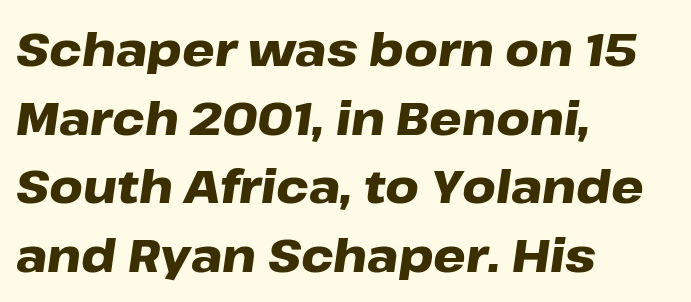
The image shows 46 px heavy, wide type, italic (leaning right); set left-aligned, normal line spacing (1.49x), normal letter spacing, not underlined; low stroke contrast and a medium x-height.
